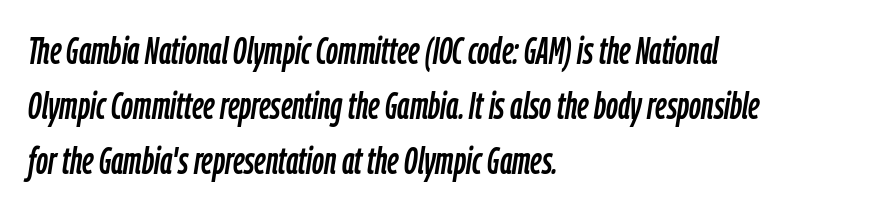
{"italic": "yes", "lean": "right", "slant_degrees": 9, "width": "condensed", "stroke_contrast": "low", "x_height": "medium", "monospaced": "no", "underline": "no", "align": "left", "line_spacing": "normal", "line_spacing_ratio": 1.49, "letter_spacing": "normal", "letter_spacing_em": 0.0, "glyph_px": 37}
